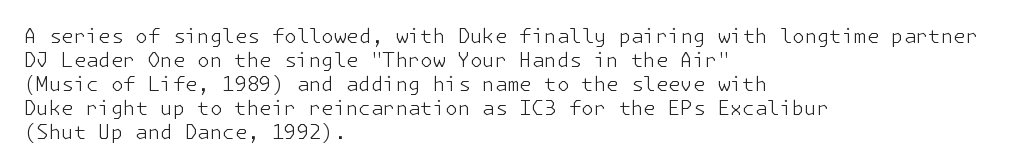
Descenders are the only things crossing below the line. Letters have the restrained weight of plain body copy at most. Where is the straight margin? On the left. Between one letter and the next there's only the usual sliver of space.
